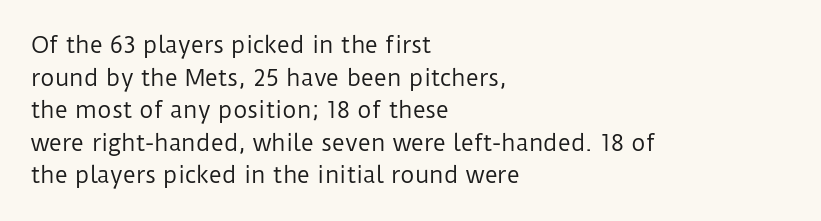
Q: Is the text bold? A: No.
Q: Is the text italic (slanted)? A: No, it is upright.
Q: Is the text underlined? A: No.
Q: How is the paragraph aligned? A: Left-aligned.
Q: Is the spacing between letters normal or unusually wide? A: Normal.
Q: Is the spacing between lines tight, normal or loose? A: Normal.
